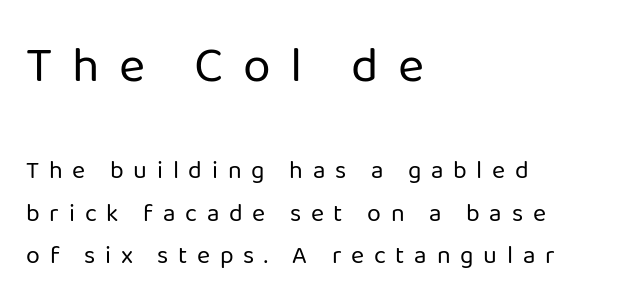
Q: Is the text bold? A: No.
Q: Is the text italic (slanted)? A: No, it is upright.
Q: Is the typeface a serif or a sans-serif typeface? A: Sans-serif.
Q: Is the text underlined? A: No.
Q: How is the paragraph aligned? A: Left-aligned.
Q: Is the spacing between letters normal or unusually wide? A: Unusually wide.
Q: Is the spacing between lines tight, normal or loose? A: Normal.
Q: Which block of text is set in a larger size, the first (top) or the second (bottom)? A: The first (top) one.
Q: Width (condensed, normal, or wide)? A: Normal.
Q: Stroke contrast? A: Low.
Q: x-height? A: Medium.
Q: Monospaced? A: No.
